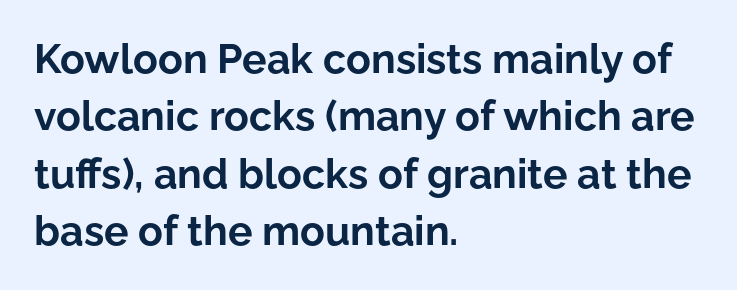
Is this a sans? Yes — the strokes have no serifs. Bold? Absolutely — the strokes are thick and heavy. The horizontal fit of the characters is conventional and even. Is there any slant? The stems are plumb. Proportional: the letters do not fall into vertical columns.
